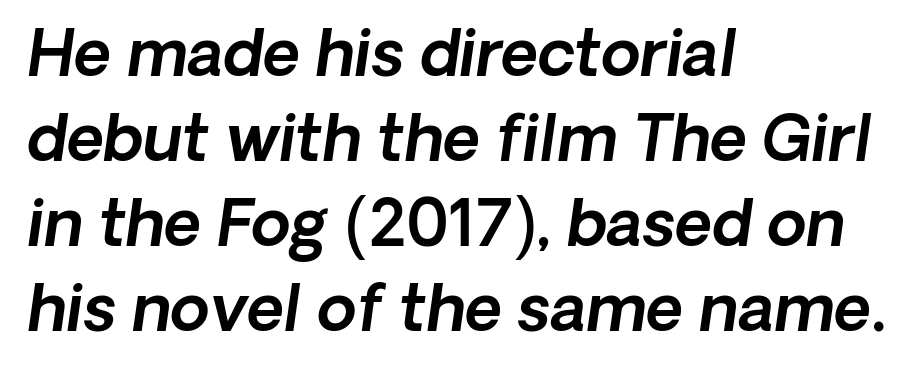
Short note: letters normally spaced. Character widths vary here, with narrow letters taking less room than wide ones. Anything drawn beneath the words? Only blank space. The font's italic variant was chosen for this text. The leading is moderate, giving the passage an even texture.
